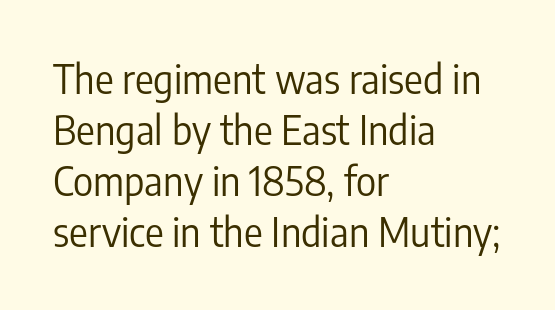
Quick note: not italic, upright. Proportional: the letters do not fall into vertical columns. The rag falls on the right side of this text block. Leading matches the norm, producing a regular column. Does extra space separate the letters? No, they use regular spacing.
